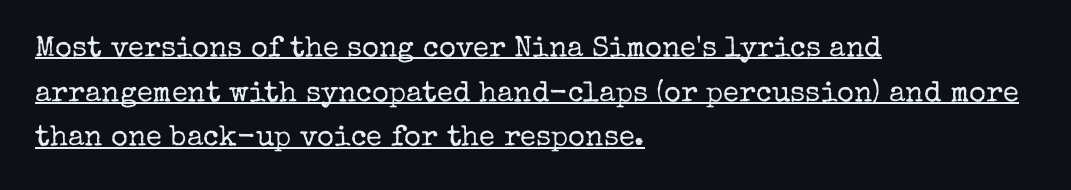
The image shows 29 px regular-weight serif type, upright; set left-aligned, normal line spacing (1.54x), normal letter spacing, underlined; low stroke contrast and a medium x-height.
